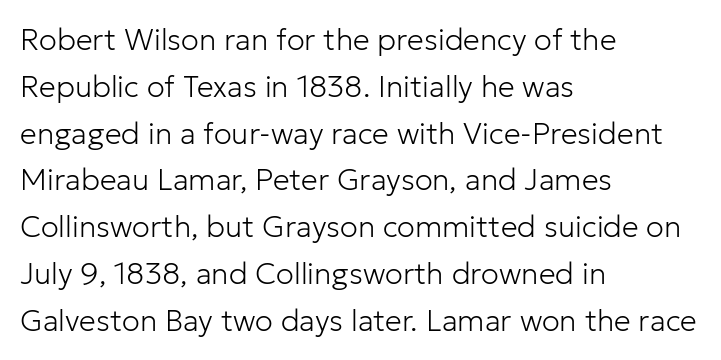
No italicization has been applied; the sample stays upright. Typographically, this falls in the sans-serif category. Plain, unruled lines of type. No heavy texture on the line: the type isn't bold.
